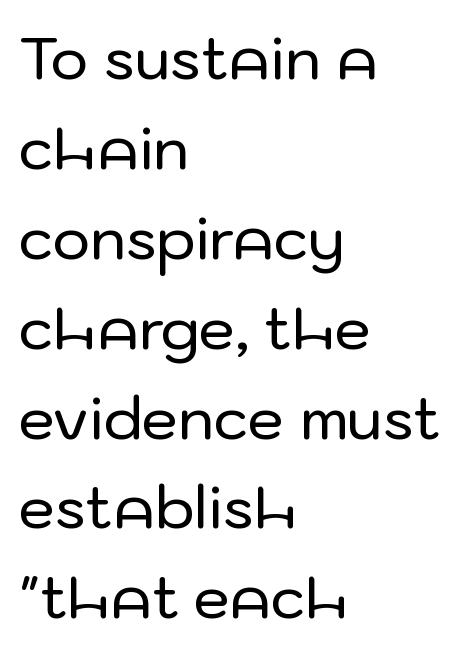
Q: Is the text italic (slanted)? A: No, it is upright.
Q: Is the typeface a serif or a sans-serif typeface? A: Sans-serif.
Q: Is the text underlined? A: No.
Q: How is the paragraph aligned? A: Left-aligned.
Q: Is the spacing between letters normal or unusually wide? A: Normal.
Q: Is the spacing between lines tight, normal or loose? A: Normal.
Q: Width (condensed, normal, or wide)? A: Normal.
Q: Stroke contrast? A: Low.
Q: x-height? A: Medium.
Q: Monospaced? A: No.
